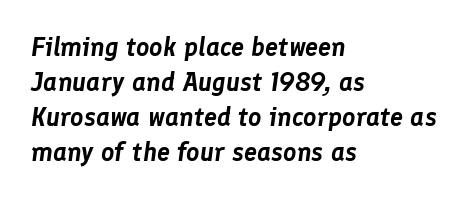
The specimen omits any rule beneath the text block's lines. The passage shown has conventional tracking throughout. The typesetter chose a ragged-right arrangement here. The specimen reads as italic at a glance.
